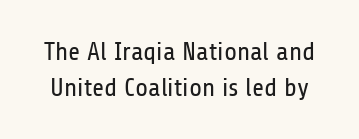
Q: Is the text bold? A: No.
Q: Is the text italic (slanted)? A: No, it is upright.
Q: Is the text underlined? A: No.
Q: Is the spacing between letters normal or unusually wide? A: Normal.
Q: Is the spacing between lines tight, normal or loose? A: Normal.
